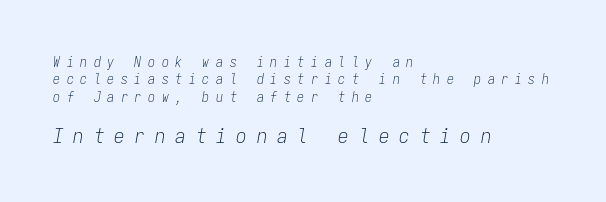
Q: Is the text bold? A: No.
Q: Is the text italic (slanted)? A: Yes, it leans right by about 9 degrees.
Q: Is the text underlined? A: No.
Q: How is the paragraph aligned? A: Left-aligned.
Q: Is the spacing between letters normal or unusually wide? A: Unusually wide.
Q: Which block of text is set in a larger size, the first (top) or the second (bottom)? A: The second (bottom) one.
